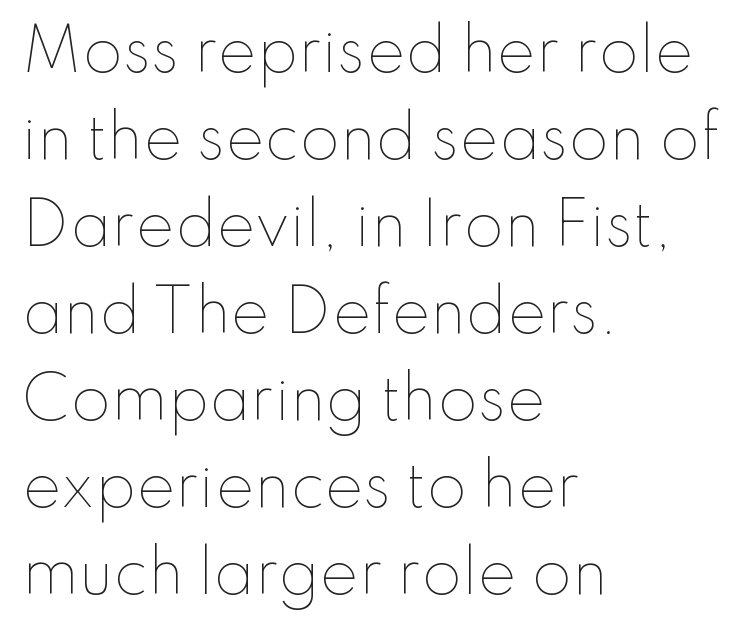
Q: Is the text bold? A: No.
Q: Is the text italic (slanted)? A: No, it is upright.
Q: Is the text underlined? A: No.
Q: How is the paragraph aligned? A: Left-aligned.
Q: Is the spacing between letters normal or unusually wide? A: Normal.
Q: Is the spacing between lines tight, normal or loose? A: Normal.
Q: Width (condensed, normal, or wide)? A: Normal.
Q: Stroke contrast? A: Low.
Q: x-height? A: Small.
Q: Monospaced? A: No.
